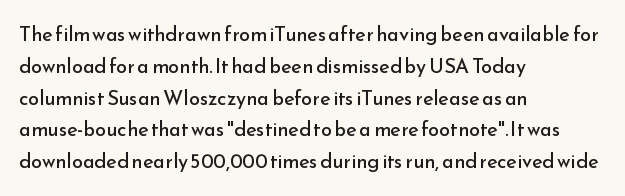
The image shows 20 px text type, upright; set left-aligned, normal line spacing (1.59x), normal letter spacing, not underlined.
